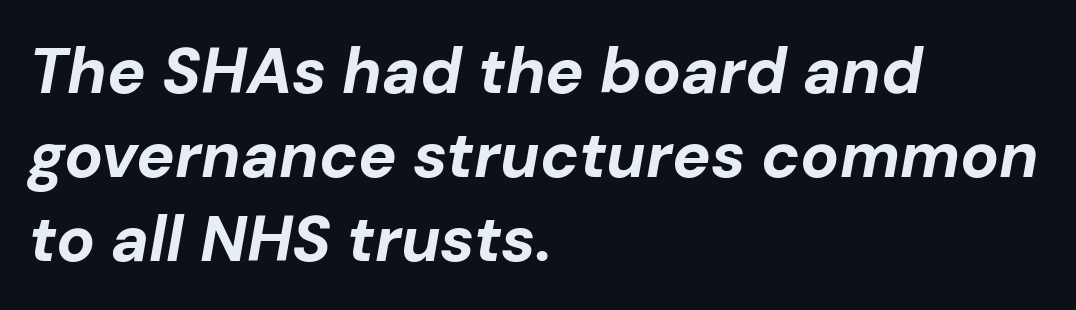
Q: Is the text bold? A: Yes.
Q: Is the text italic (slanted)? A: Yes, it leans right by about 10 degrees.
Q: Is the text underlined? A: No.
Q: How is the paragraph aligned? A: Left-aligned.
Q: Is the spacing between letters normal or unusually wide? A: Normal.
Q: Is the spacing between lines tight, normal or loose? A: Normal.
Q: Width (condensed, normal, or wide)? A: Normal.
Q: Stroke contrast? A: Low.
Q: x-height? A: Medium.
Q: Monospaced? A: No.
